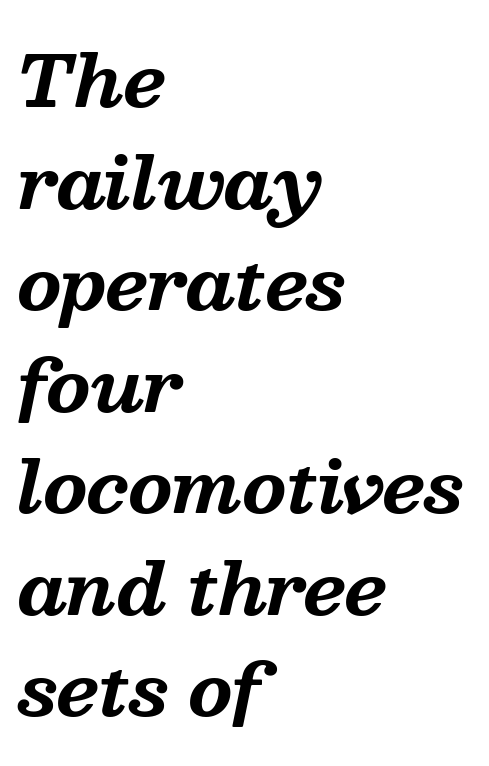
The glyphs look as if they've been sheared to an angle. Here the glyphs are tracked normally, forming tight word shapes. The lines in this sample share a left origin and differ only in where they stop. A typesetter would call this proportional, since set widths differ per character.
